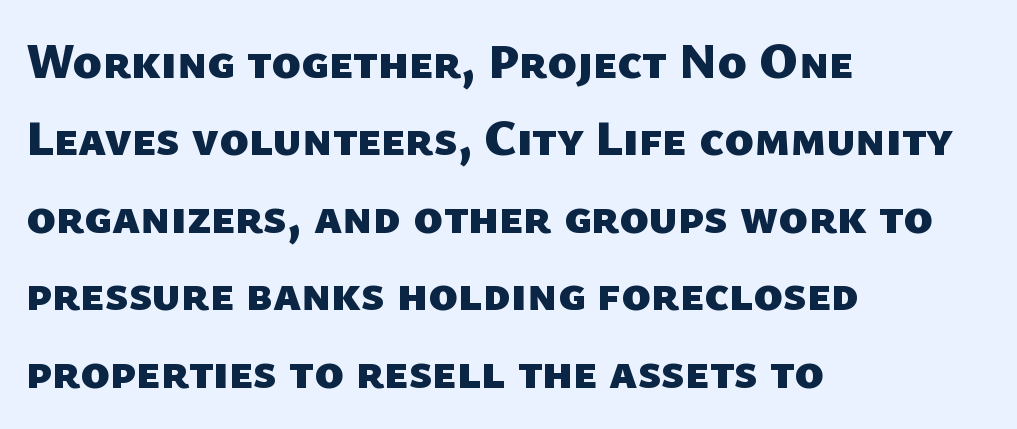
Spacing verdict: proportional, widths tailored to each character. Bare-footed words on every line. Typeset ragged right — the left edge is the straight one. Short note: letters normally spaced. Baseline-to-baseline distance is the conventional proportion of letter height. A full-strength bold gives these letters their thick strokes.
